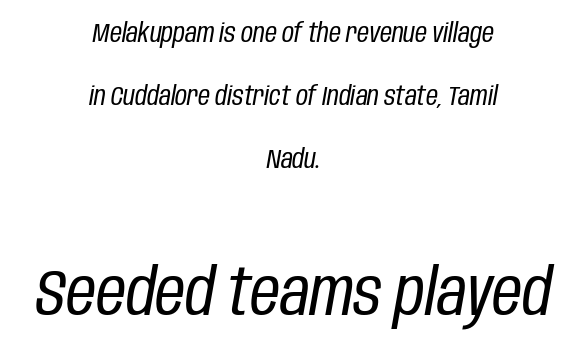
{"italic": "yes", "lean": "right", "slant_degrees": 10, "bold": "no", "weight": "regular", "width": "condensed", "stroke_contrast": "low", "x_height": "large", "monospaced": "no", "underline": "no", "align": "center", "line_spacing": "loose", "line_spacing_ratio": 2.43, "letter_spacing": "normal", "letter_spacing_em": 0.0, "larger_block": "second", "size_ratio": 2.5, "glyph_px": 65}
